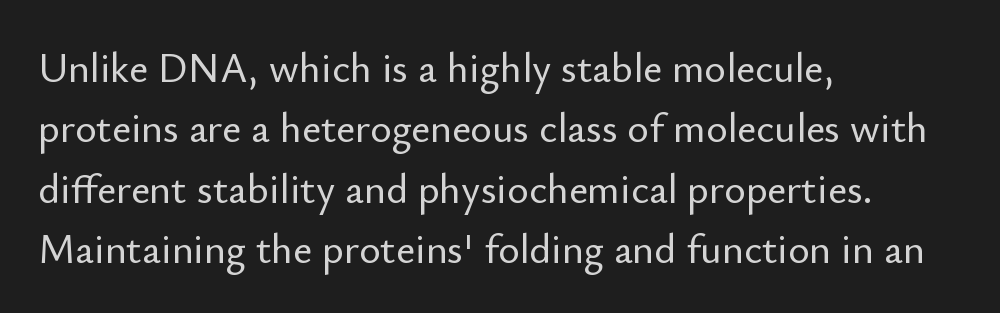
The image shows 41 px sans-serif type, upright; set left-aligned, normal line spacing (1.47x), normal letter spacing, not underlined; low stroke contrast and a small x-height.
